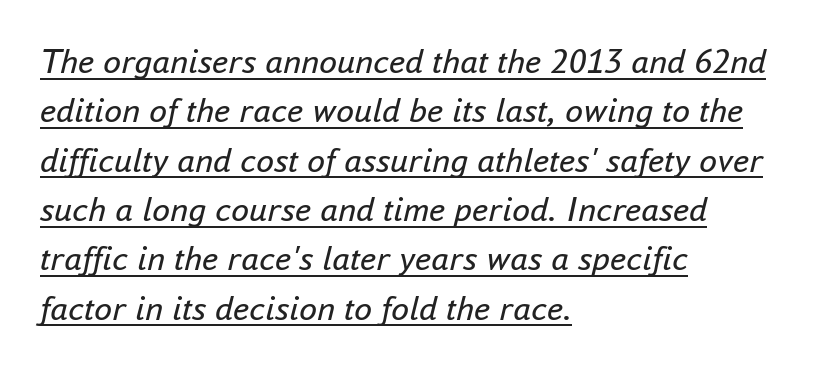
The image shows 36 px regular-weight type, italic (leaning right); set left-aligned, normal line spacing (1.37x), normal letter spacing, underlined; low stroke contrast and a small x-height.
